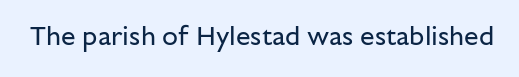
Q: Is the text bold? A: No.
Q: Is the text italic (slanted)? A: No, it is upright.
Q: Is the text underlined? A: No.
Q: Is the spacing between letters normal or unusually wide? A: Normal.
